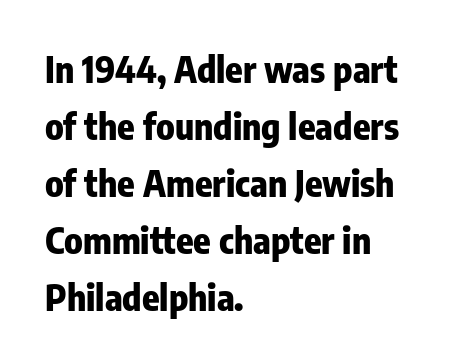
The image shows 36 px heavy, condensed sans-serif type, upright; set left-aligned, normal line spacing (1.58x), normal letter spacing, not underlined; low stroke contrast and a medium x-height.
